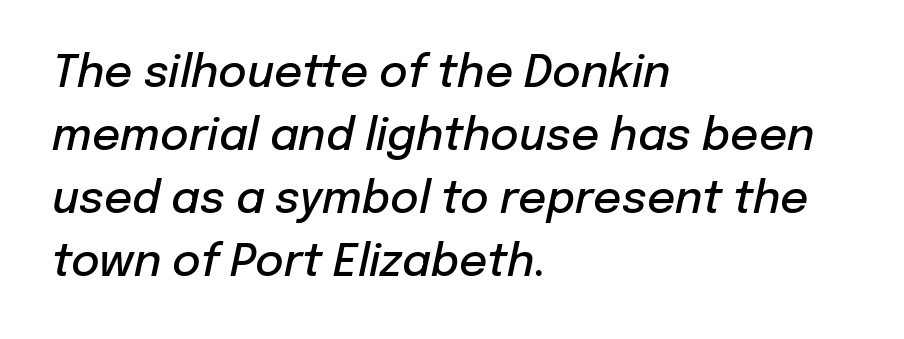
Honestly, there is no underline to notice here at all. Line starts are locked; line ends wander. These lines sit exactly where default settings would place them. Each word holds together tightly as a unit, with standard inter-letter gaps.
